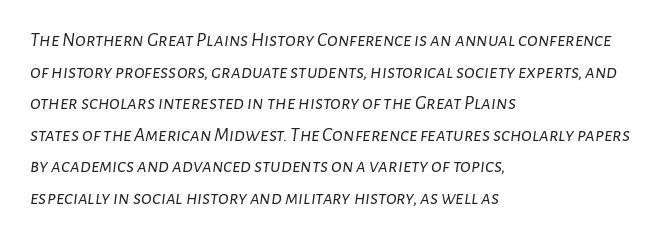
The image shows 20 px text type, italic (leaning right); set left-aligned, normal line spacing (1.58x), normal letter spacing, not underlined.
